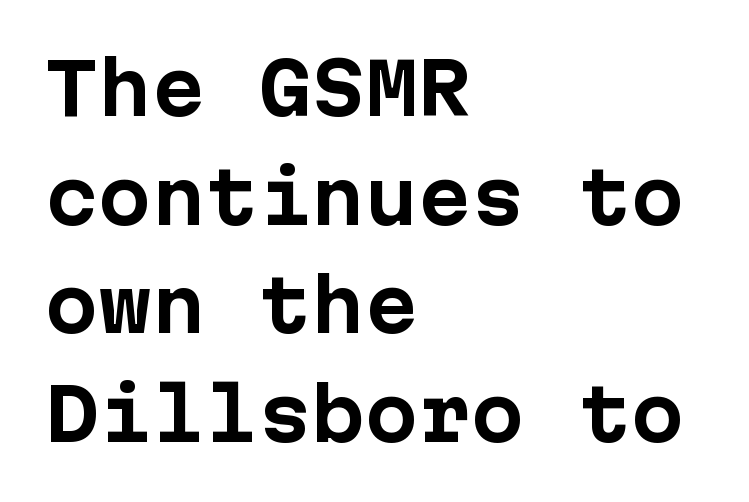
{"serif": "no", "italic": "no", "bold": "yes", "weight": "bold", "width": "normal", "stroke_contrast": "low", "x_height": "medium", "underline": "no", "align": "left", "line_spacing": "normal", "line_spacing_ratio": 1.53, "letter_spacing": "normal", "letter_spacing_em": 0.0, "glyph_px": 71}
